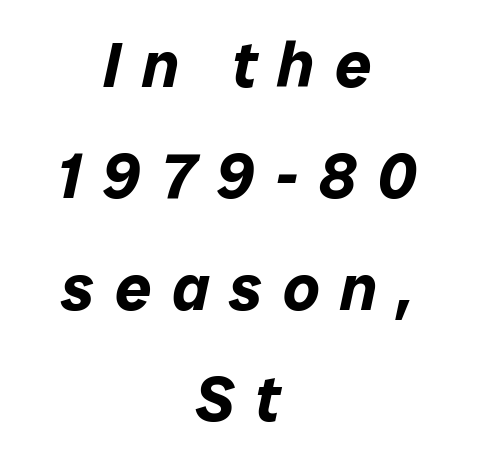
Each word looks stretched out because of the extra space between its letters. A dark, heavy texture on the line: the type is bold. Style check: oblique. Casual observation: everything's sitting right in the middle. The area under the type is left untouched. Character widths vary here, with narrow letters taking less room than wide ones.
